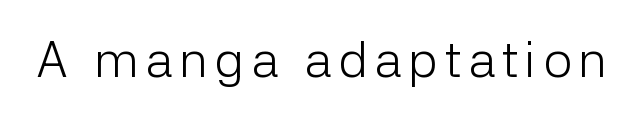
Q: Is the text bold? A: No.
Q: Is the text italic (slanted)? A: No, it is upright.
Q: Is the typeface a serif or a sans-serif typeface? A: Sans-serif.
Q: Is the text underlined? A: No.
Q: Width (condensed, normal, or wide)? A: Normal.
Q: Stroke contrast? A: Low.
Q: x-height? A: Medium.
Q: Monospaced? A: No.
